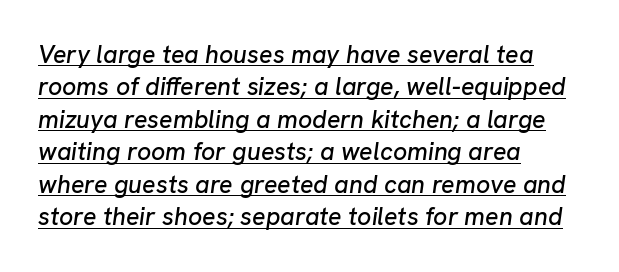
This is oblique type, the kind used for emphasis or titles. A student would call this left alignment; a typographer would say flush left, rag right. In terms of leading, this rendering sits right in the middle. The rendering uses the underline text-decoration. Default kerning and tracking; the words read as compact shapes.
